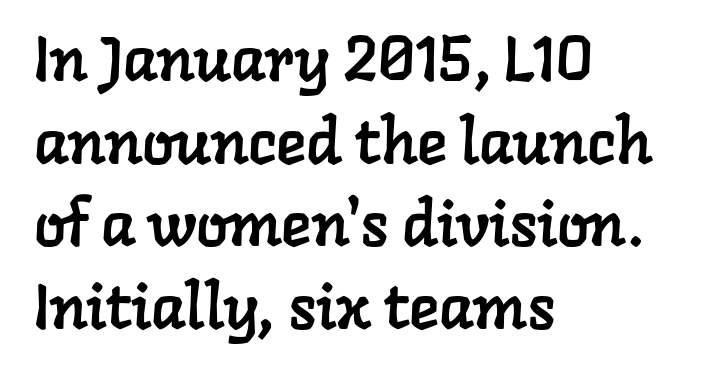
Q: Is the typeface a serif or a sans-serif typeface? A: Serif.
Q: Is the text underlined? A: No.
Q: How is the paragraph aligned? A: Left-aligned.
Q: Is the spacing between letters normal or unusually wide? A: Normal.
Q: Is the spacing between lines tight, normal or loose? A: Normal.
Q: Width (condensed, normal, or wide)? A: Normal.
Q: Stroke contrast? A: Low.
Q: x-height? A: Medium.
Q: Monospaced? A: No.
